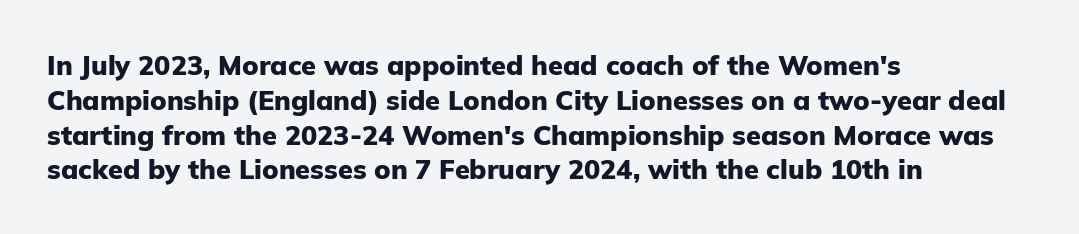
{"italic": "no", "bold": "yes", "underline": "no", "align": "left", "line_spacing": "normal", "line_spacing_ratio": 1.29, "letter_spacing": "normal", "letter_spacing_em": 0.0, "glyph_px": 27}
